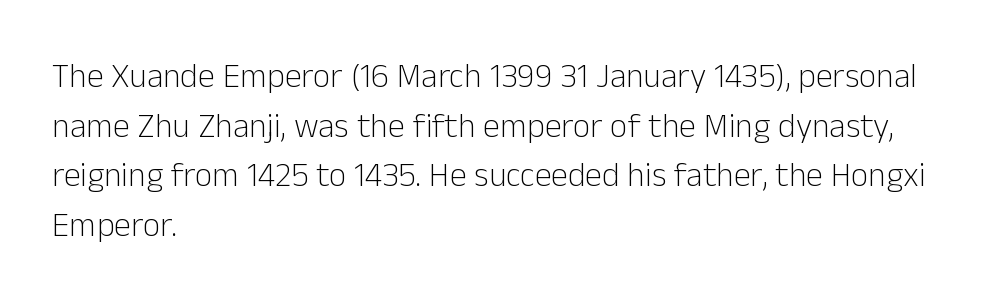
{"serif": "no", "italic": "no", "bold": "no", "weight": "light", "width": "normal", "stroke_contrast": "low", "x_height": "medium", "monospaced": "no", "underline": "no", "align": "left", "line_spacing": "normal", "line_spacing_ratio": 1.46, "letter_spacing": "normal", "letter_spacing_em": 0.0, "glyph_px": 34}
